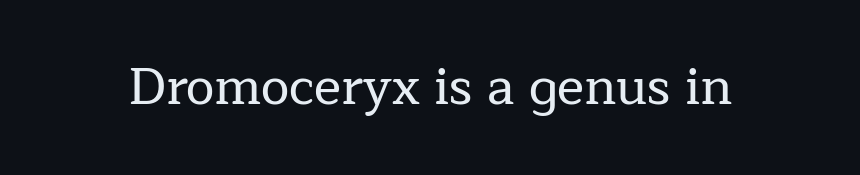
This is roman type, the default non-slanted kind. The strip under each line holds only bare page. What kind of face is this? One with serifs. In terms of letterspacing, this is plain default setting.
